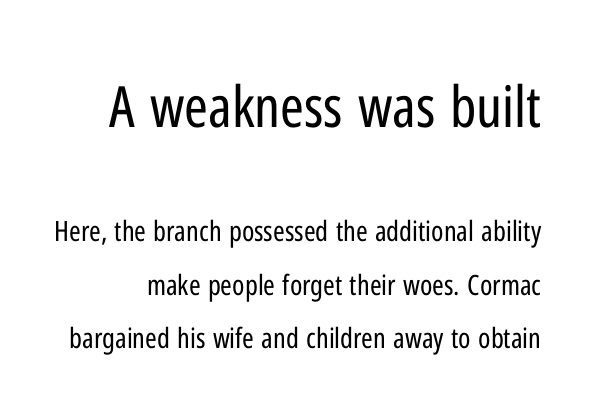
{"serif": "no", "italic": "no", "bold": "no", "weight": "regular", "width": "condensed", "stroke_contrast": "low", "x_height": "medium", "monospaced": "no", "underline": "no", "line_spacing": "loose", "line_spacing_ratio": 1.91, "letter_spacing": "normal", "letter_spacing_em": 0.0, "larger_block": "first", "size_ratio": 2.04, "glyph_px": 57}
